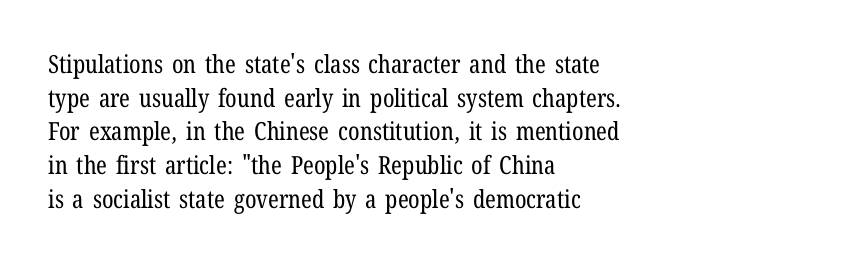
Q: Is the text bold? A: No.
Q: Is the text italic (slanted)? A: No, it is upright.
Q: Is the text underlined? A: No.
Q: How is the paragraph aligned? A: Left-aligned.
Q: Is the spacing between letters normal or unusually wide? A: Normal.
Q: Is the spacing between lines tight, normal or loose? A: Normal.
